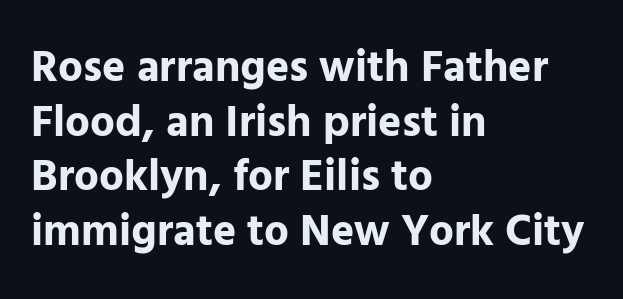
These lines are rendered in a variable-pitch font. Descenders hang freely into open space. Spacing between characters is what you'd get straight out of the box. The glyphs in this specimen are sans serif. Weight: bold. Every character sits straight up, as roman type does.
